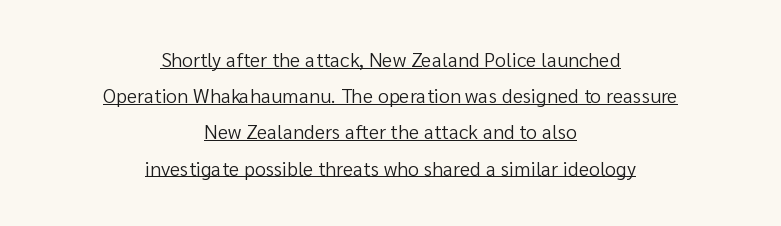
Q: Is the text bold? A: No.
Q: Is the text italic (slanted)? A: No, it is upright.
Q: Is the text underlined? A: Yes.
Q: How is the paragraph aligned? A: Centered.
Q: Is the spacing between letters normal or unusually wide? A: Normal.
